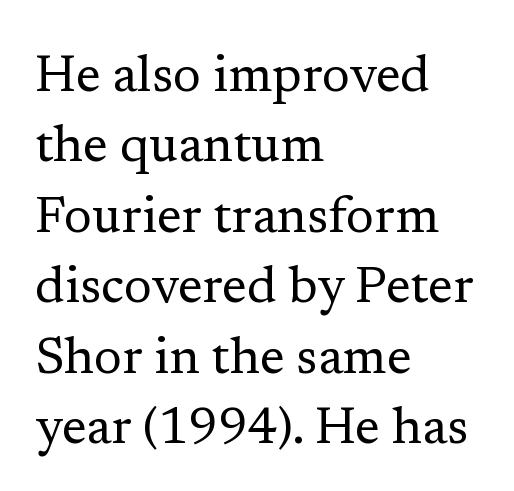
The image shows 51 px regular-weight serif type, upright; set left-aligned, normal line spacing (1.38x), normal letter spacing, not underlined; low stroke contrast and a medium x-height.
